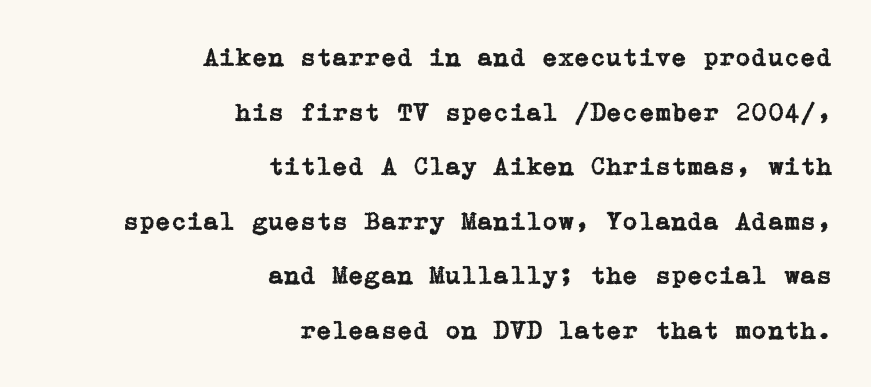
The space directly below the letters is spotless. In terms of leading, this rendering errs on the spacious side. Words appear dense and cohesive because spacing is normal. Posture: straight, roman, zero tilt.
